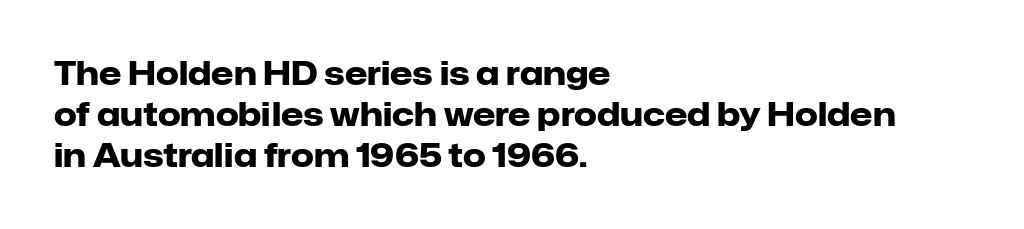
Posture: straight, roman, zero tilt. The block of text has a typical density, with ordinary space between rows. Unlike a traditional serif, this face leaves its strokes unadorned. Unmarked baselines from the first word to the last.
